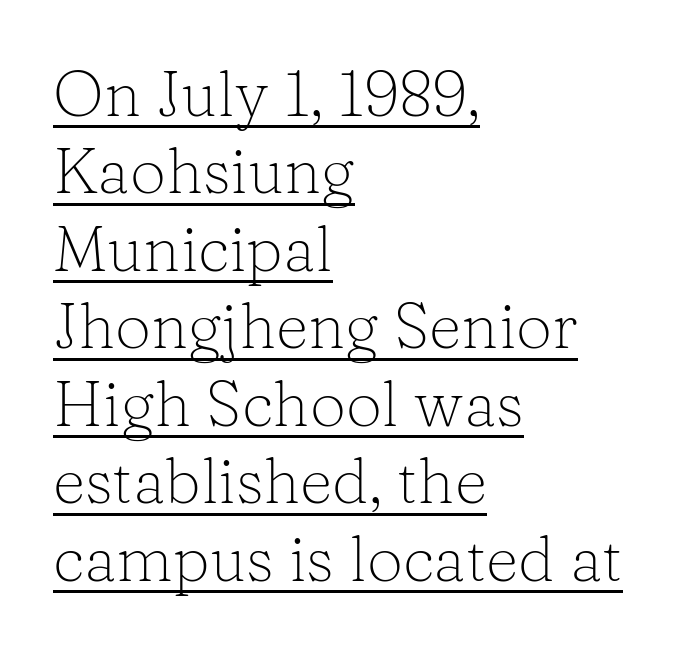
{"serif": "yes", "italic": "no", "bold": "no", "weight": "light", "width": "normal", "stroke_contrast": "low", "x_height": "medium", "monospaced": "no", "underline": "yes", "align": "left", "line_spacing_ratio": 1.21, "letter_spacing": "normal", "letter_spacing_em": 0.0, "glyph_px": 64}
